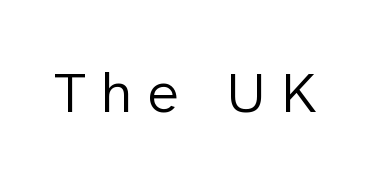
In terms of posture, this sample is upright. I'd call this a sans setting — the letters go barefoot. The passage shown is typed in a proportional face where columns would drift. This is not heavy type; no bold has been used. In terms of letterspacing, this is a distinctly airy, spread setting. The strip under each line holds only bare page.
